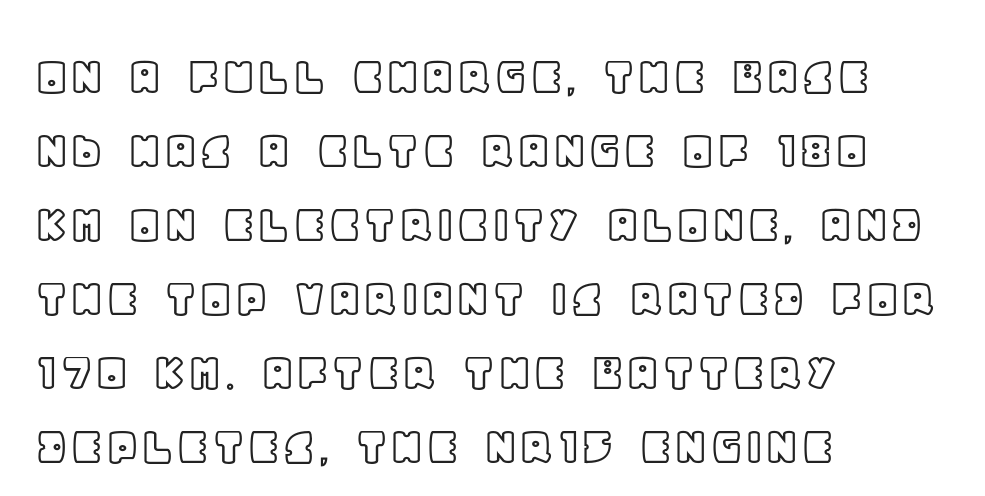
Q: Is the text italic (slanted)? A: No, it is upright.
Q: Is the text underlined? A: No.
Q: How is the paragraph aligned? A: Left-aligned.
Q: Is the spacing between letters normal or unusually wide? A: Normal.
Q: Is the spacing between lines tight, normal or loose? A: Normal.
Q: Width (condensed, normal, or wide)? A: Normal.
Q: x-height? A: Large.
Q: Monospaced? A: No.
